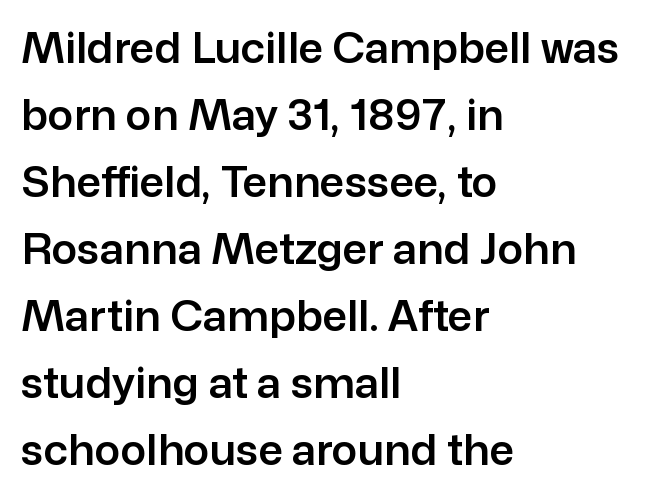
{"serif": "no", "italic": "no", "width": "normal", "stroke_contrast": "low", "x_height": "medium", "monospaced": "no", "underline": "no", "align": "left", "line_spacing": "normal", "line_spacing_ratio": 1.56, "letter_spacing": "normal", "letter_spacing_em": 0.0, "glyph_px": 43}
